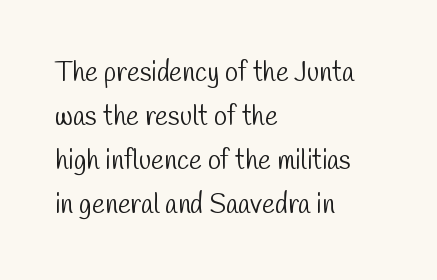
Q: Is the text bold? A: No.
Q: Is the text underlined? A: No.
Q: How is the paragraph aligned? A: Left-aligned.
Q: Is the spacing between letters normal or unusually wide? A: Normal.
Q: Is the spacing between lines tight, normal or loose? A: Normal.
